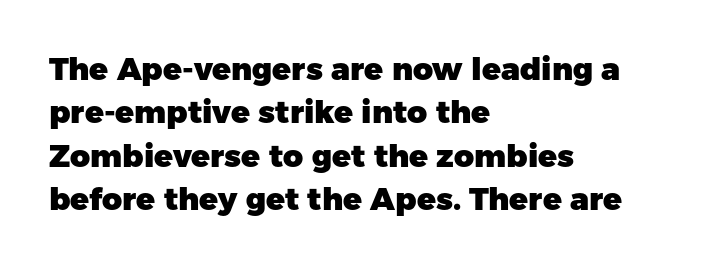
{"serif": "no", "italic": "no", "bold": "yes", "weight": "heavy", "width": "normal", "stroke_contrast": "low", "x_height": "medium", "monospaced": "no", "underline": "no", "align": "left", "line_spacing": "normal", "line_spacing_ratio": 1.4, "letter_spacing": "normal", "letter_spacing_em": 0.0, "glyph_px": 31}
